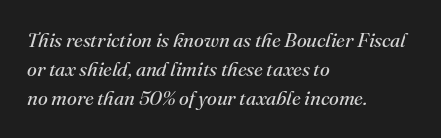
The image shows 20 px text type, italic (leaning right); set left-aligned, normal line spacing (1.44x), normal letter spacing, not underlined.
